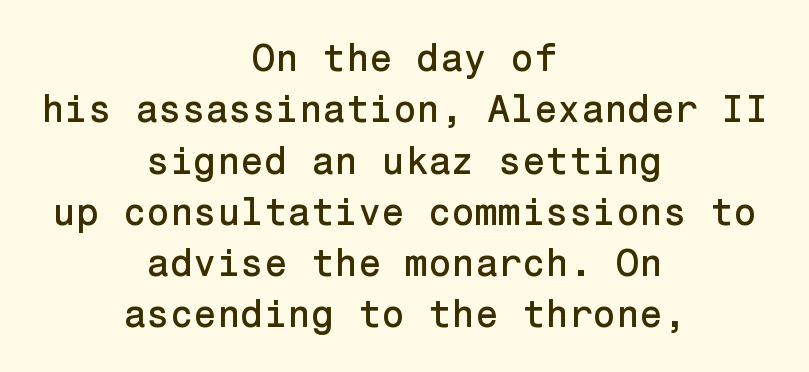
Plain, unruled lines of type. Characters follow at the spacing the type designer built in. Which margin do the lines hug? Neither — every line sits in the middle. Classification — sans serif. If you measured baseline to baseline, you'd find a middling distance.
